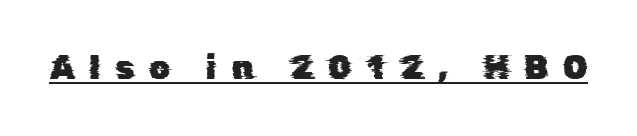
The image shows 33 px sans-serif type; set unusually wide letter spacing (+0.45 em), underlined; low stroke contrast and a medium x-height.
